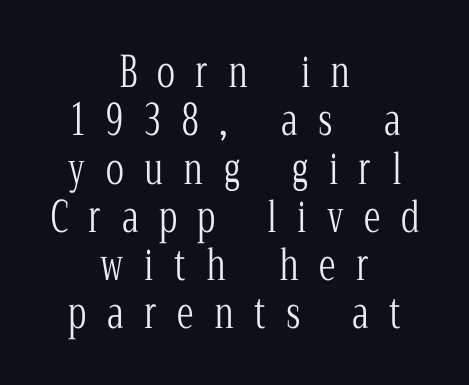
Is the type heavy? It reads as light-to-regular instead. These lines stack symmetrically, like a column narrowing and widening about its center. This rendering employs a face with finishing strokes, i.e., a serif. Each row of text sits above clean, open space. These lines are rendered in a variable-pitch font.
